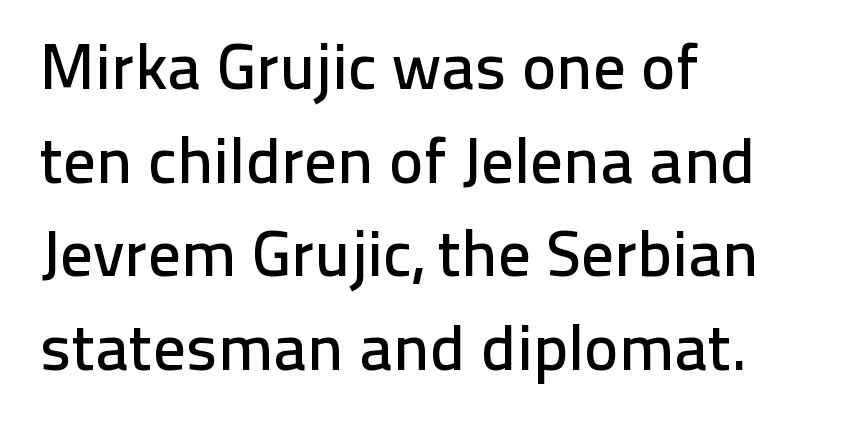
This sample has the flowing, uneven cadence of proportional lettering. Does the copy run flush right? No — it runs flush left. The zone under the glyphs is completely vacant. Every character sits straight up, as roman type does.
